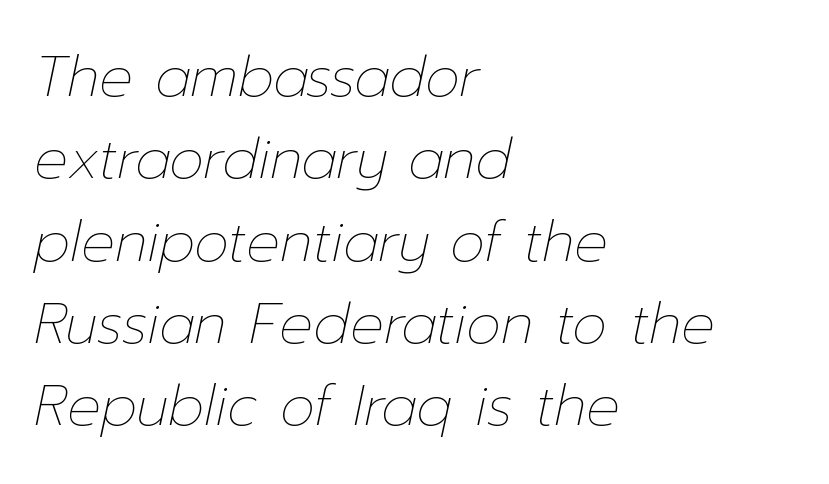
Look at the tracking — it's just the regular setting, nothing added. No heavy texture on the line: the type isn't bold. You could not count columns in this text — the font is proportionally spaced. Type without underlining.
